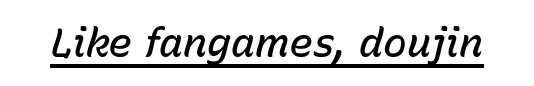
Q: Is the text bold? A: Semi-bold.
Q: Is the text italic (slanted)? A: Yes, it leans right by about 15 degrees.
Q: Is the text underlined? A: Yes.
Q: Is the spacing between letters normal or unusually wide? A: Normal.
Q: Width (condensed, normal, or wide)? A: Normal.
Q: Stroke contrast? A: Low.
Q: x-height? A: Medium.
Q: Monospaced? A: No.
